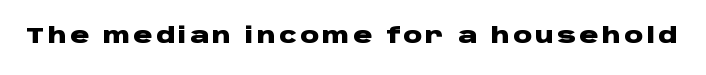
The image shows 21 px bold type, upright; set not underlined.
